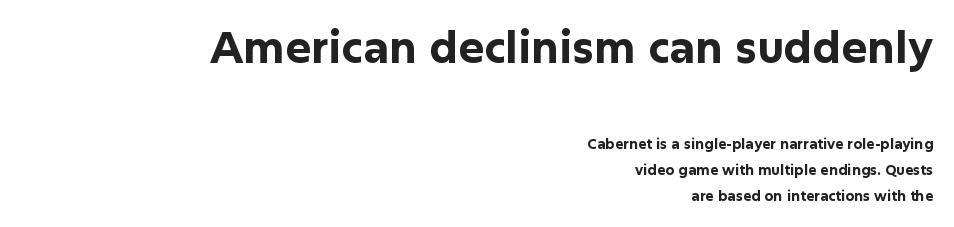
{"serif": "no", "italic": "no", "bold": "yes", "weight": "bold", "width": "normal", "stroke_contrast": "low", "x_height": "medium", "monospaced": "no", "underline": "no", "align": "right", "line_spacing_ratio": 1.86, "letter_spacing": "normal", "letter_spacing_em": 0.0, "larger_block": "first", "size_ratio": 3.07, "glyph_px": 43}
